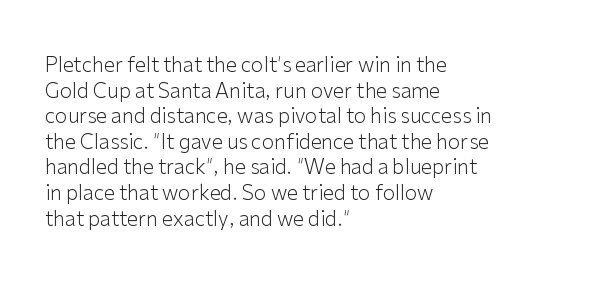
The weight would be labelled regular, book, light, or lighter still. Tall strokes in this sample are plumb rather than angled. These lines stack with their left ends in a neat column. Unmarked baselines from the first word to the last. Regular leading. A typesetter would call this zero additional tracking.
